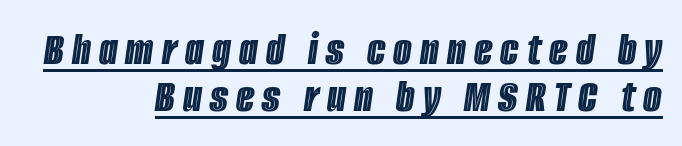
{"italic": "yes", "lean": "right", "slant_degrees": 8, "width": "condensed", "x_height": "large", "monospaced": "no", "underline": "yes", "align": "right", "line_spacing": "tight", "line_spacing_ratio": 0.97, "glyph_px": 48}
